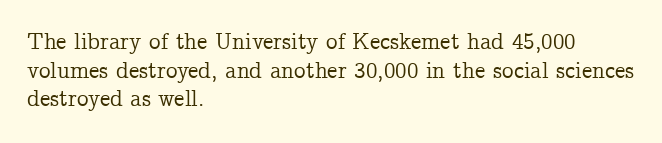
The image shows 23 px text type, upright; set left-aligned, normal line spacing (1.25x), normal letter spacing, not underlined.
